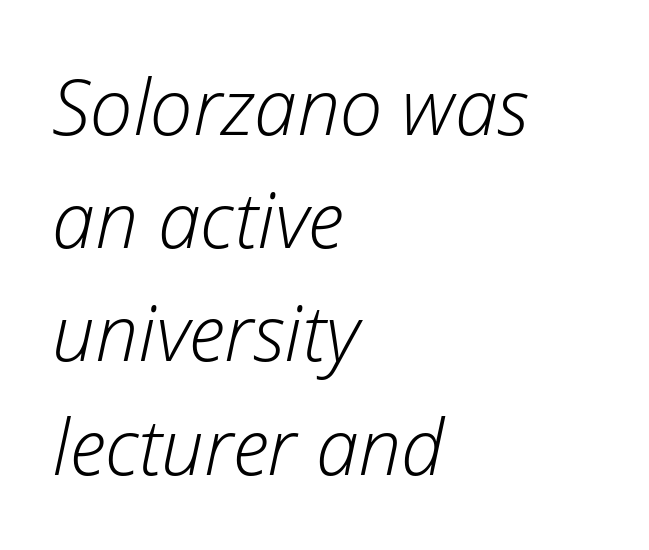
Q: Is the text bold? A: No.
Q: Is the text italic (slanted)? A: Yes, it leans right by about 12 degrees.
Q: Is the text underlined? A: No.
Q: How is the paragraph aligned? A: Left-aligned.
Q: Is the spacing between letters normal or unusually wide? A: Normal.
Q: Is the spacing between lines tight, normal or loose? A: Normal.
Q: Width (condensed, normal, or wide)? A: Normal.
Q: Stroke contrast? A: Low.
Q: x-height? A: Medium.
Q: Monospaced? A: No.
